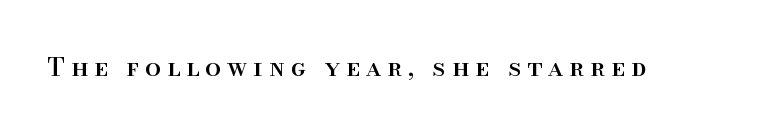
Plain, unruled lines of type. These lines have a slow, spaced-out rhythm from letter to letter. Quick note: not italic, upright.
